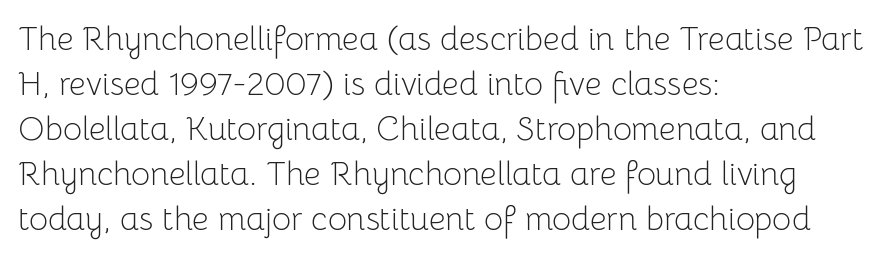
{"serif": "no", "italic": "no", "bold": "no", "weight": "light", "width": "normal", "stroke_contrast": "low", "x_height": "medium", "monospaced": "no", "underline": "no", "align": "left", "line_spacing": "normal", "line_spacing_ratio": 1.36, "letter_spacing": "normal", "letter_spacing_em": 0.0, "glyph_px": 33}
